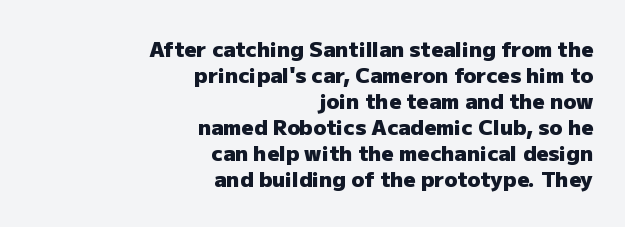
Q: Is the text bold? A: Yes.
Q: Is the text italic (slanted)? A: No, it is upright.
Q: Is the text underlined? A: No.
Q: How is the paragraph aligned? A: Right-aligned.
Q: Is the spacing between letters normal or unusually wide? A: Normal.
